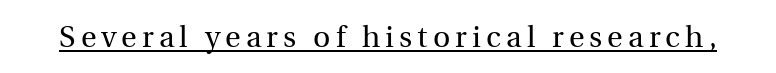
A continuous stroke trails under the words, as in a hyperlink. Is the stroke heavy? The answer is a plain regular-or-lighter. In terms of posture, this sample is upright. Classification — serif. Do the characters align in a grid? No, the font is proportional.
